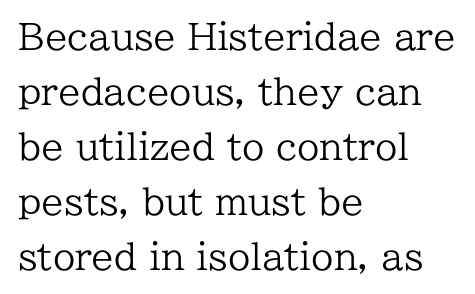
What stands out about the letter spacing? Nothing — it is the standard amount. Letterform terminals end in serifs throughout the passage. Honestly, the row spacing looks completely unremarkable. This is roman type, the default non-slanted kind. Think of a printed novel: that variable character pitch is what you see here.
